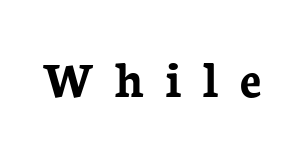
Q: Is the text bold? A: Yes.
Q: Is the text italic (slanted)? A: No, it is upright.
Q: Is the typeface a serif or a sans-serif typeface? A: Serif.
Q: Is the text underlined? A: No.
Q: Is the spacing between letters normal or unusually wide? A: Unusually wide.
Q: Width (condensed, normal, or wide)? A: Normal.
Q: Stroke contrast? A: Low.
Q: x-height? A: Medium.
Q: Monospaced? A: No.
